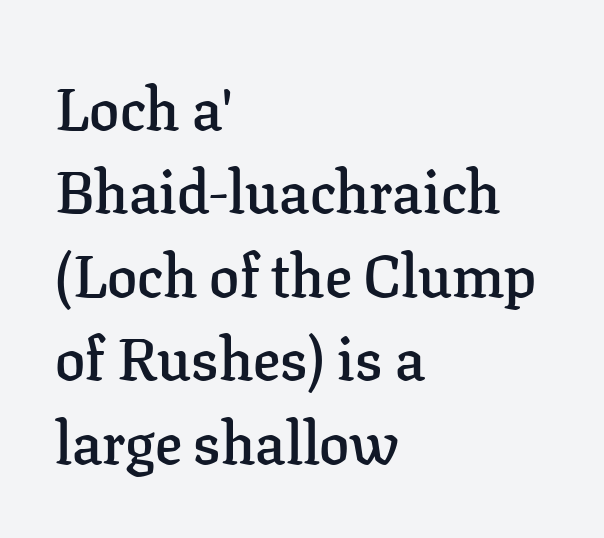
Q: Is the text bold? A: Semi-bold.
Q: Is the text italic (slanted)? A: No, it is upright.
Q: Is the typeface a serif or a sans-serif typeface? A: Serif.
Q: Is the text underlined? A: No.
Q: How is the paragraph aligned? A: Left-aligned.
Q: Is the spacing between letters normal or unusually wide? A: Normal.
Q: Is the spacing between lines tight, normal or loose? A: Normal.
Q: Width (condensed, normal, or wide)? A: Normal.
Q: Stroke contrast? A: Low.
Q: x-height? A: Medium.
Q: Monospaced? A: No.
